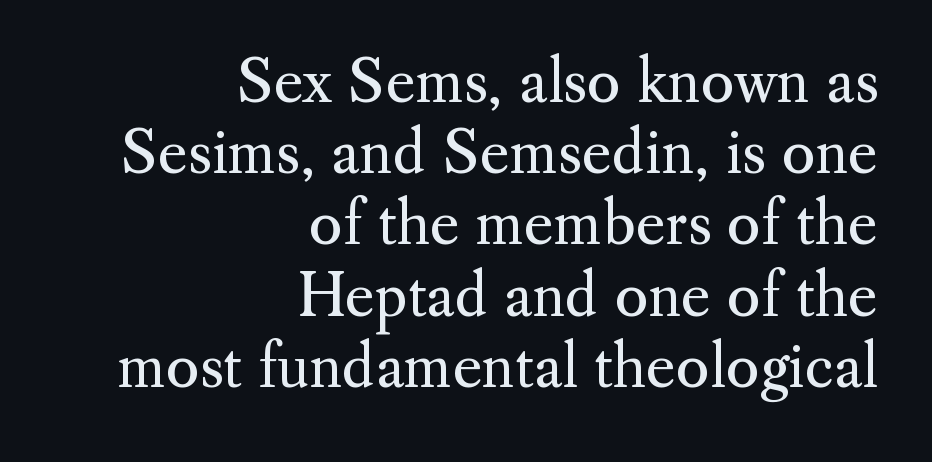
Descender tails drop into unmarked territory. Serifs: yes, visible at the terminals of the letterforms. The face used here is rendered with its standard letterfit. This sample has the flowing, uneven cadence of proportional lettering. No chunkiness to these letters — they're not bold.
